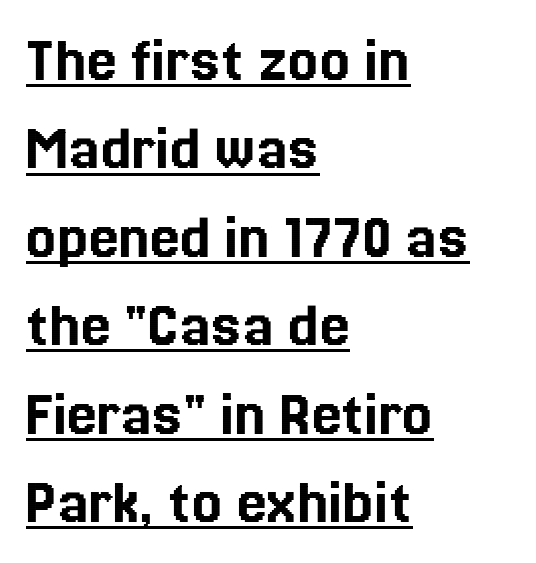
Q: Is the text italic (slanted)? A: No, it is upright.
Q: Is the text underlined? A: Yes.
Q: How is the paragraph aligned? A: Left-aligned.
Q: Is the spacing between letters normal or unusually wide? A: Normal.
Q: Is the spacing between lines tight, normal or loose? A: Normal.
Q: Width (condensed, normal, or wide)? A: Normal.
Q: x-height? A: Medium.
Q: Monospaced? A: No.
